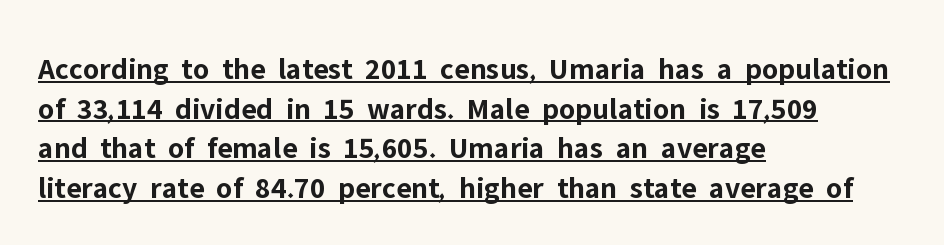
Q: Is the text bold? A: Yes.
Q: Is the text italic (slanted)? A: No, it is upright.
Q: Is the typeface a serif or a sans-serif typeface? A: Sans-serif.
Q: Is the text underlined? A: Yes.
Q: How is the paragraph aligned? A: Left-aligned.
Q: Is the spacing between letters normal or unusually wide? A: Normal.
Q: Is the spacing between lines tight, normal or loose? A: Normal.
Q: Width (condensed, normal, or wide)? A: Normal.
Q: Stroke contrast? A: Low.
Q: x-height? A: Medium.
Q: Monospaced? A: No.
